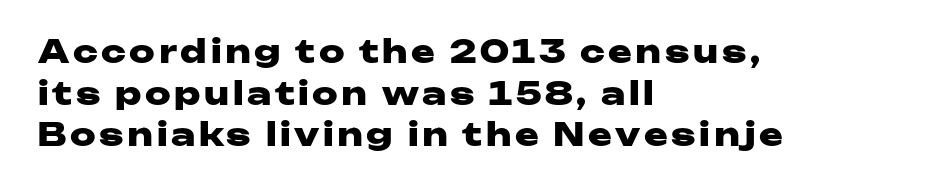
{"serif": "no", "italic": "no", "bold": "yes", "weight": "heavy", "width": "wide", "stroke_contrast": "low", "x_height": "medium", "monospaced": "no", "underline": "no", "align": "left", "line_spacing": "normal", "line_spacing_ratio": 1.3, "glyph_px": 32}
